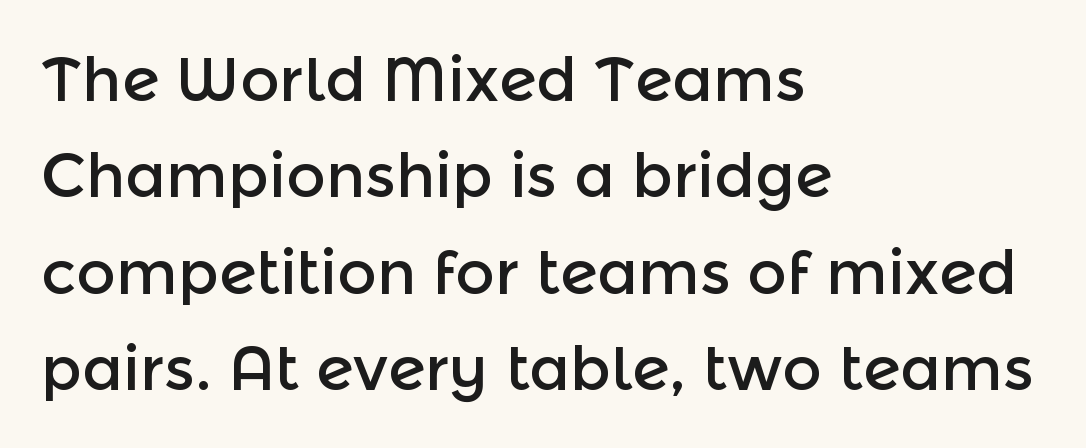
{"serif": "no", "italic": "no", "width": "normal", "x_height": "medium", "monospaced": "no", "underline": "no", "align": "left", "line_spacing": "normal", "line_spacing_ratio": 1.58, "letter_spacing": "normal", "letter_spacing_em": 0.0, "glyph_px": 61}
